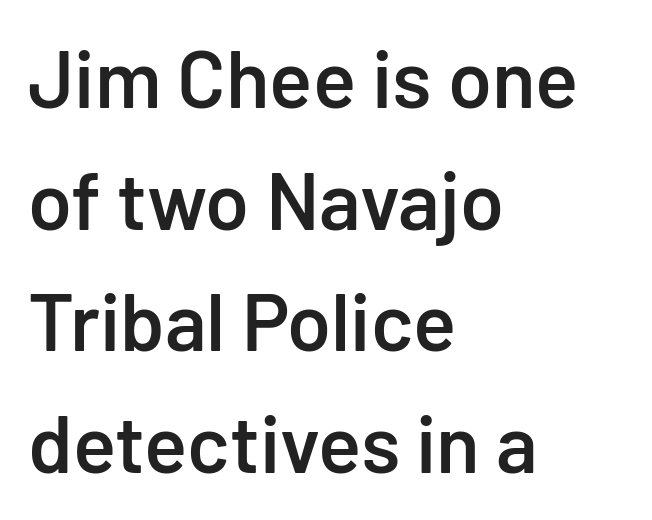
The image shows 80 px semibold sans-serif type, upright; set left-aligned, normal line spacing (1.52x), normal letter spacing, not underlined; low stroke contrast and a medium x-height.
